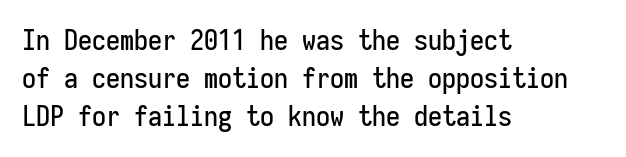
Does extra space separate the letters? No, they use regular spacing. The letters carry no serifs — their stems end cleanly without finishing strokes. Ascenders rise straight up at ninety degrees. The rendering uses typewriter-style spacing with identical character cells. The passage is arranged the way most books set body copy — flush left. Descenders hang freely into open space.
